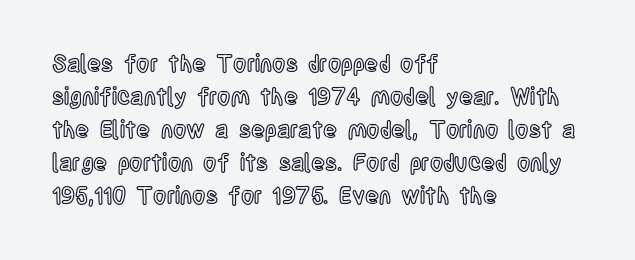
Plain, unruled lines of type. Letter spacing: default. Quick note: interline space is typical. Does the lettering tilt? It doesn't — this is upright. One-word summary of the alignment: left.
